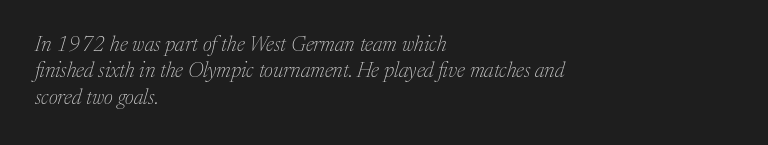
Caption: face not bold, strokes unweighted. This sample uses plain, unmodified letter spacing. Quick note: italic. Beneath every word, the page is bare. Notice how descenders clear the ascenders below comfortably — that's standard leading.
